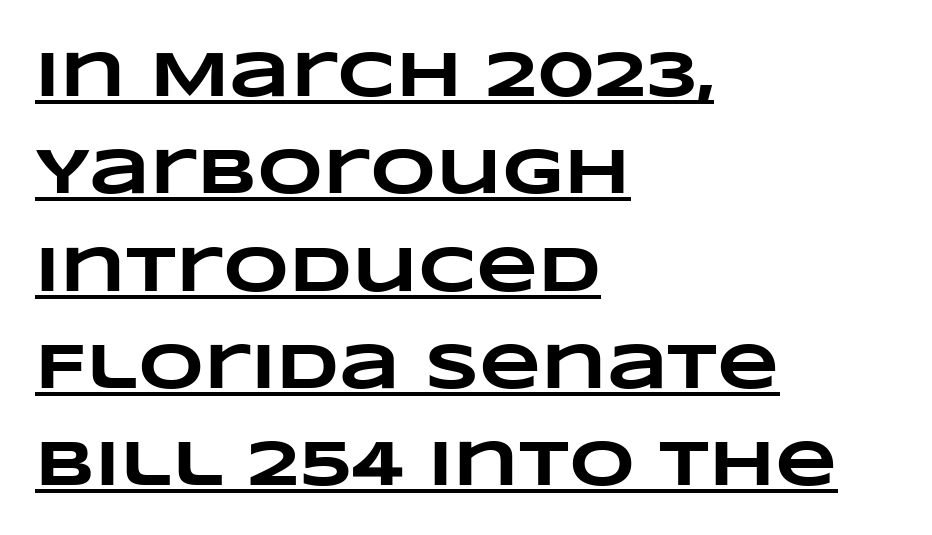
Q: Is the text bold? A: Yes.
Q: Is the text underlined? A: Yes.
Q: How is the paragraph aligned? A: Left-aligned.
Q: Is the spacing between letters normal or unusually wide? A: Normal.
Q: Is the spacing between lines tight, normal or loose? A: Normal.
Q: Width (condensed, normal, or wide)? A: Wide.
Q: Stroke contrast? A: Low.
Q: x-height? A: Large.
Q: Monospaced? A: No.
